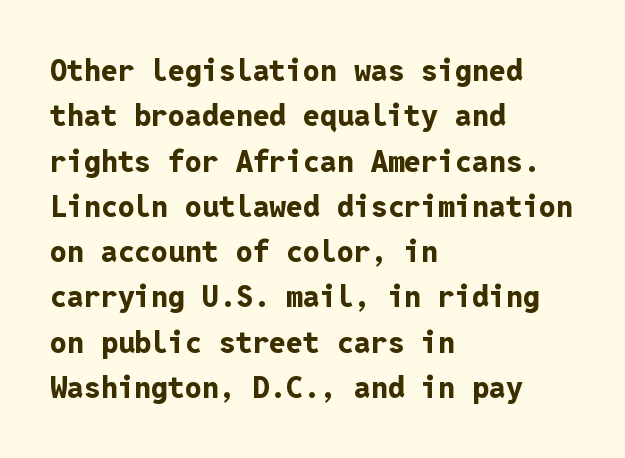
These lines are set flush left with a ragged right edge. Compared with typical body copy, the letter spacing here is the same. Unlike italic type, these characters show no tilt at all. Spacing verdict: monospaced, one width for all characters. I'd describe the lettering as bold — thick and assertive. Each letter's strokes conclude bluntly, with no projecting serifs.
